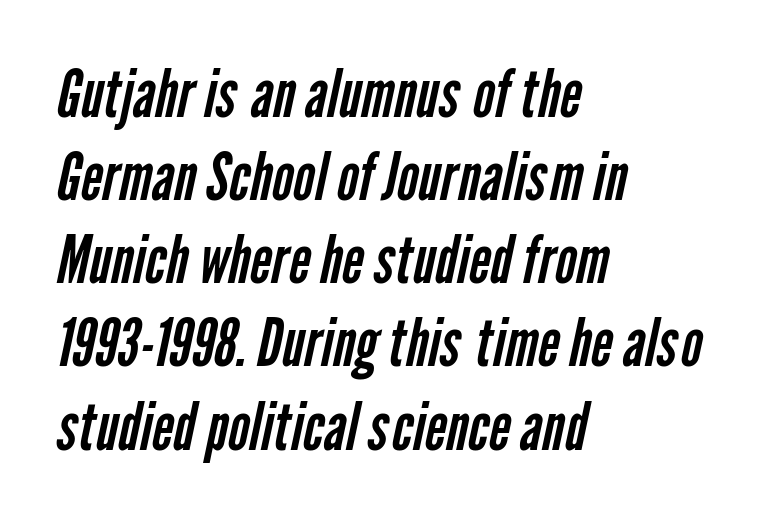
Between one letter and the next there's only the usual sliver of space. Is this a fixed-width face? No — the glyphs have proportional, varying widths. Font category for this specimen: sans-serif. Nobody drew a line under any word here. The cut favours lightness, reaching ordinary text weight at its darkest. Short and long lines alike share a common starting point at left.
